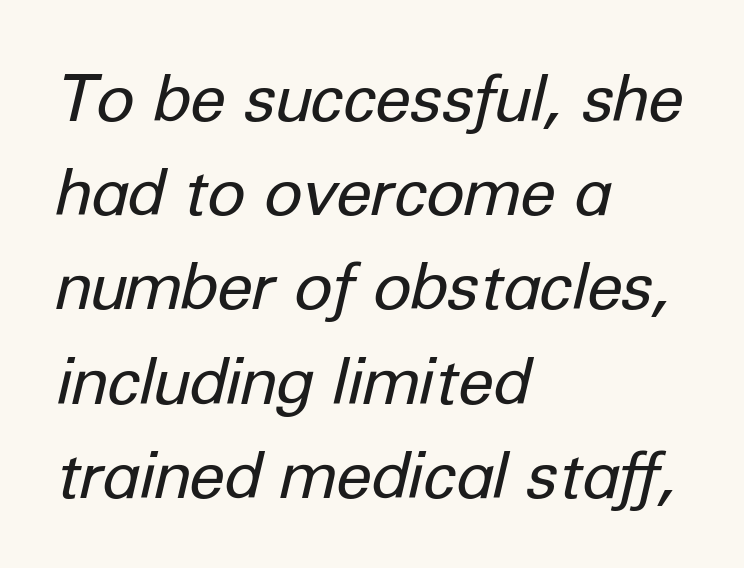
{"italic": "yes", "lean": "right", "slant_degrees": 12, "bold": "no", "weight": "regular", "width": "normal", "stroke_contrast": "low", "x_height": "medium", "monospaced": "no", "underline": "no", "align": "left", "line_spacing": "normal", "line_spacing_ratio": 1.45, "letter_spacing": "normal", "letter_spacing_em": 0.0, "glyph_px": 65}
